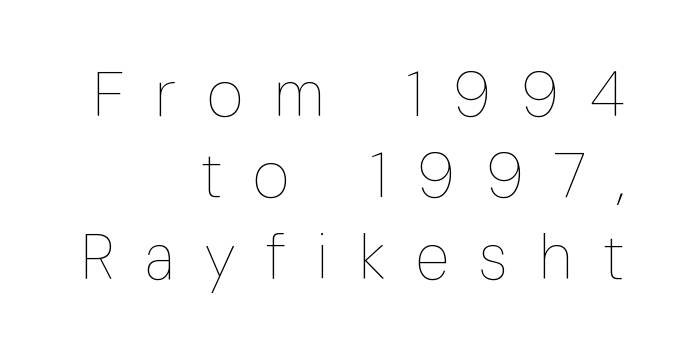
The image shows 63 px thin, condensed type, upright; set right-aligned, normal line spacing (1.29x), unusually wide letter spacing (+0.49 em), not underlined; low stroke contrast and a medium x-height.
